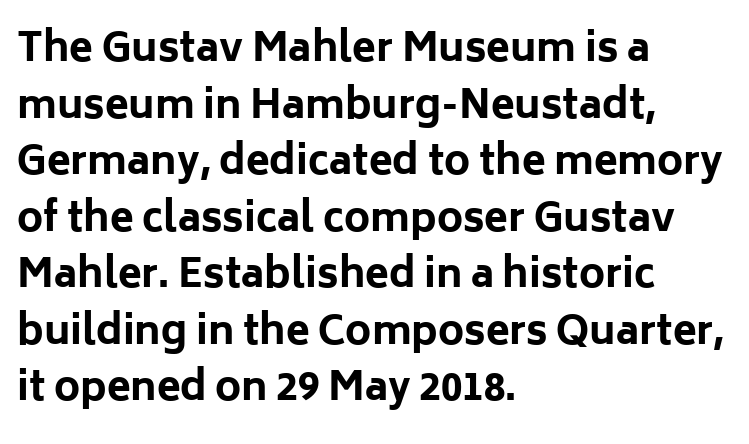
The image shows 39 px bold sans-serif type, upright; set left-aligned, normal line spacing (1.45x), normal letter spacing, not underlined; low stroke contrast and a medium x-height.
